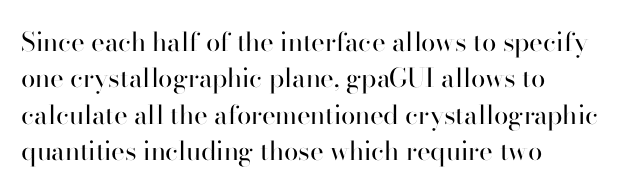
Q: Is the text bold? A: No.
Q: Is the text italic (slanted)? A: No, it is upright.
Q: Is the text underlined? A: No.
Q: How is the paragraph aligned? A: Left-aligned.
Q: Is the spacing between letters normal or unusually wide? A: Normal.
Q: Is the spacing between lines tight, normal or loose? A: Normal.
